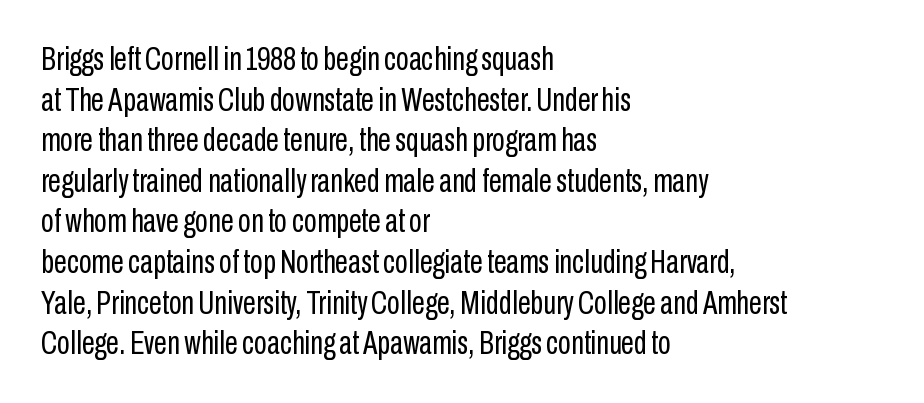
Q: Is the text bold? A: No.
Q: Is the text italic (slanted)? A: No, it is upright.
Q: Is the typeface a serif or a sans-serif typeface? A: Sans-serif.
Q: Is the text underlined? A: No.
Q: How is the paragraph aligned? A: Left-aligned.
Q: Is the spacing between letters normal or unusually wide? A: Normal.
Q: Width (condensed, normal, or wide)? A: Condensed.
Q: Stroke contrast? A: Low.
Q: x-height? A: Medium.
Q: Monospaced? A: No.
